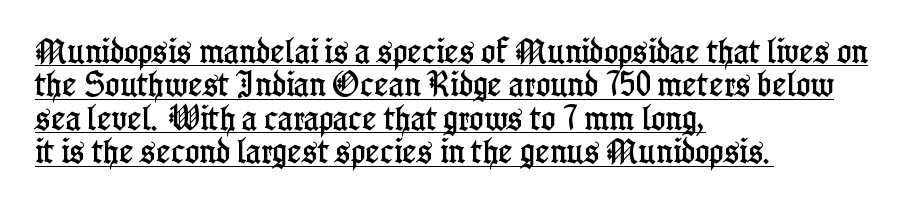
{"italic": "no", "underline": "yes", "align": "left", "line_spacing_ratio": 1.24, "letter_spacing": "normal", "letter_spacing_em": 0.0, "glyph_px": 27}
